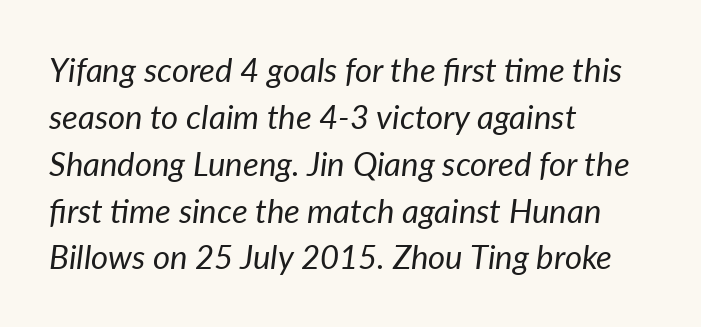
{"italic": "yes", "lean": "right", "slant_degrees": 7, "bold": "no", "weight": "regular", "width": "normal", "stroke_contrast": "low", "x_height": "medium", "monospaced": "no", "underline": "no", "align": "left", "line_spacing": "normal", "line_spacing_ratio": 1.42, "letter_spacing": "normal", "letter_spacing_em": 0.0, "glyph_px": 33}
